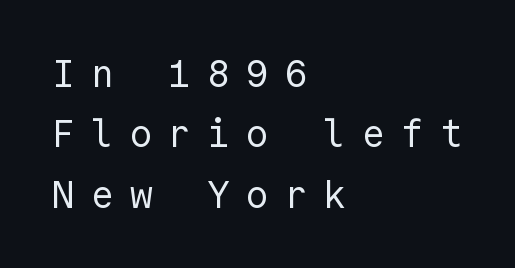
One glance says typical: line gaps are just what's usual. The typeface has the unassuming heft of standard copy or less. Letters rest on an invisible, unmarked baseline. These lines stack with their left ends in a neat column.
